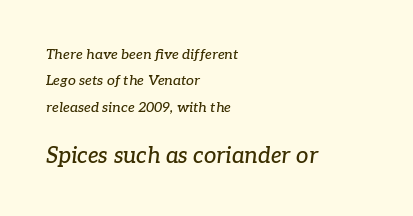
Q: Is the text italic (slanted)? A: Yes, it leans right by about 7 degrees.
Q: Is the text underlined? A: No.
Q: How is the paragraph aligned? A: Left-aligned.
Q: Is the spacing between letters normal or unusually wide? A: Normal.
Q: Which block of text is set in a larger size, the first (top) or the second (bottom)? A: The second (bottom) one.
